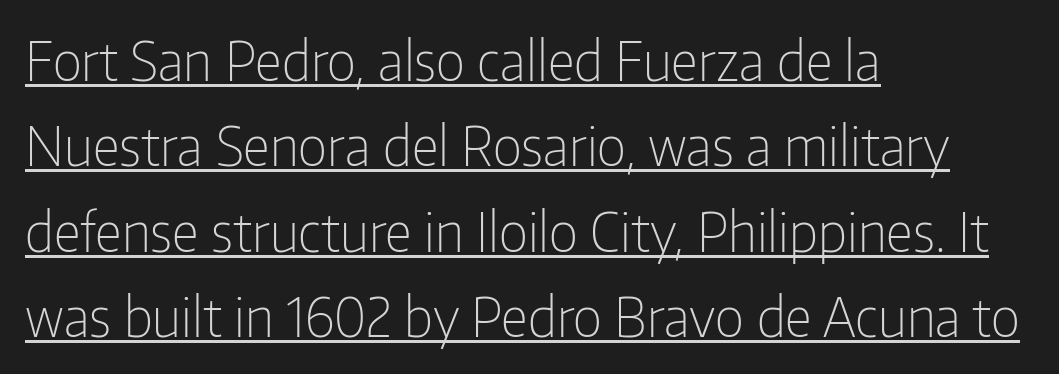
Q: Is the text bold? A: No.
Q: Is the text italic (slanted)? A: No, it is upright.
Q: Is the typeface a serif or a sans-serif typeface? A: Sans-serif.
Q: Is the text underlined? A: Yes.
Q: How is the paragraph aligned? A: Left-aligned.
Q: Is the spacing between letters normal or unusually wide? A: Normal.
Q: Is the spacing between lines tight, normal or loose? A: Normal.
Q: Width (condensed, normal, or wide)? A: Condensed.
Q: Stroke contrast? A: Low.
Q: x-height? A: Medium.
Q: Monospaced? A: No.
